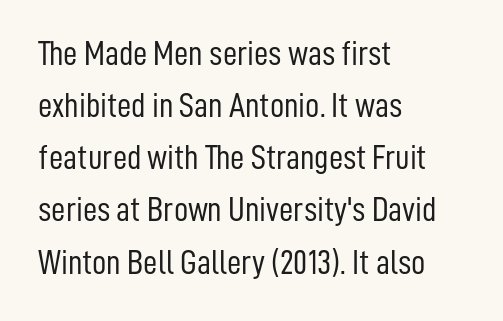
Q: Is the text bold? A: No.
Q: Is the text italic (slanted)? A: No, it is upright.
Q: Is the typeface a serif or a sans-serif typeface? A: Sans-serif.
Q: Is the text underlined? A: No.
Q: How is the paragraph aligned? A: Left-aligned.
Q: Is the spacing between letters normal or unusually wide? A: Normal.
Q: Is the spacing between lines tight, normal or loose? A: Normal.
Q: Width (condensed, normal, or wide)? A: Condensed.
Q: Stroke contrast? A: Low.
Q: x-height? A: Medium.
Q: Monospaced? A: No.
